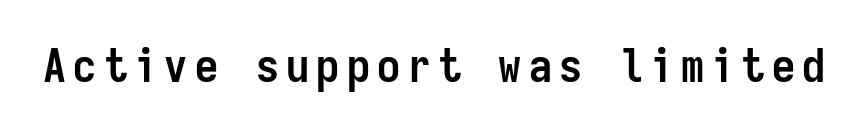
{"serif": "no", "italic": "no", "bold": "yes", "weight": "semibold", "width": "condensed", "stroke_contrast": "low", "x_height": "medium", "monospaced": "yes", "underline": "no", "glyph_px": 46}
